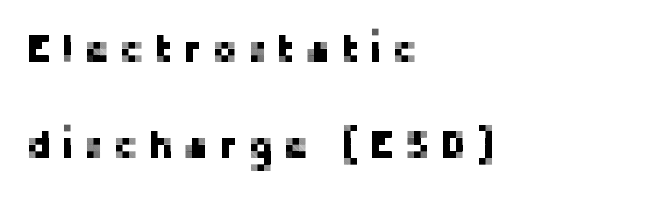
The image shows 39 px sans-serif type, upright; set left-aligned, loose line spacing (2.47x), unusually wide letter spacing (+0.24 em), not underlined; low stroke contrast and a medium x-height.
